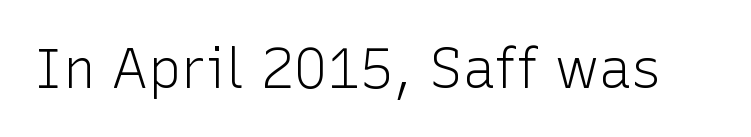
Think of a printed novel: that variable character pitch is what you see here. The typesetting does not lean heavy: it is not bold. A sans-serif font was chosen for this passage. Rendered with straight, roman letterforms. Caption: standard tracking, unaltered.
